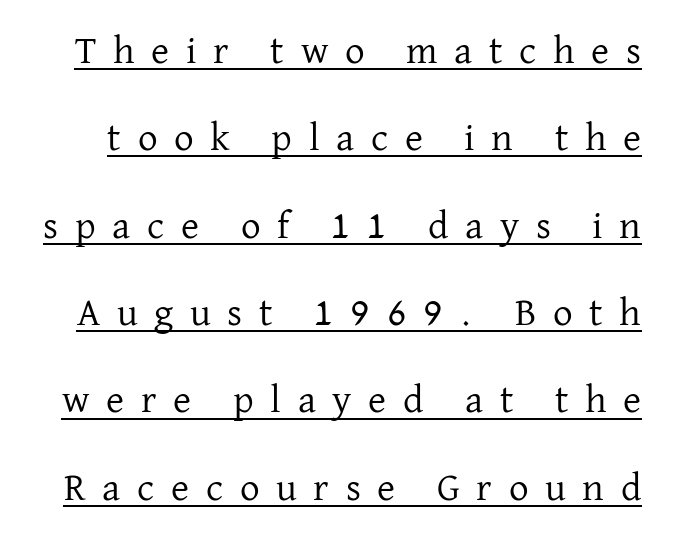
{"serif": "yes", "italic": "no", "bold": "no", "weight": "regular", "width": "normal", "stroke_contrast": "low", "x_height": "medium", "monospaced": "no", "underline": "yes", "line_spacing": "loose", "line_spacing_ratio": 2.24, "letter_spacing": "wide", "letter_spacing_em": 0.43, "glyph_px": 39}
